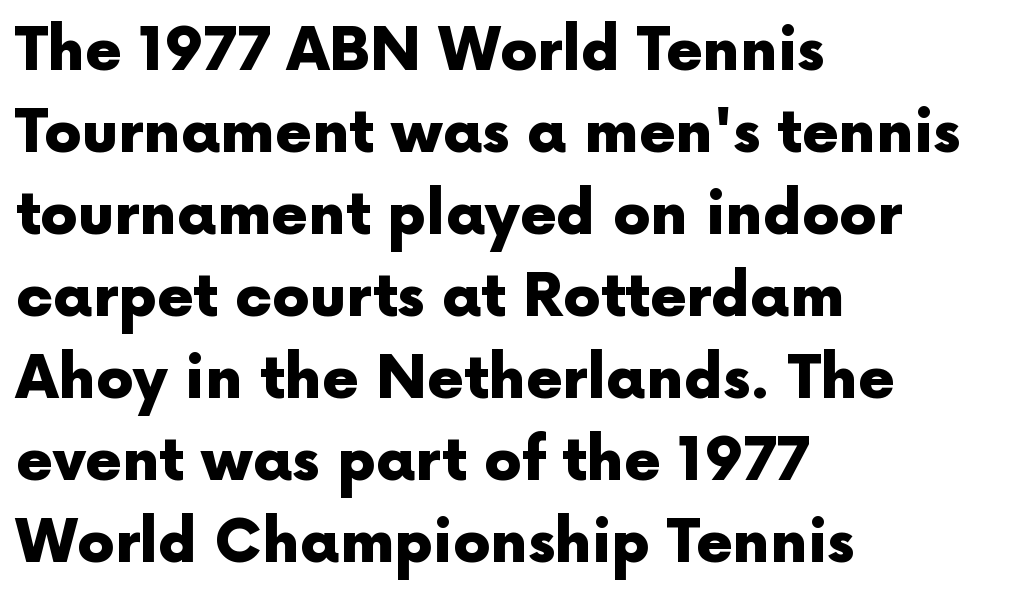
The face used here is proportionally spaced, like ordinary book or web type. Heavy, bold letterforms. The rendering uses a moderate line-height, typical for paragraphs. The letters sit at their default tracking, neither squeezed nor spread. Designer's note — italics off, roman on. Clear beneath every line of the passage.
